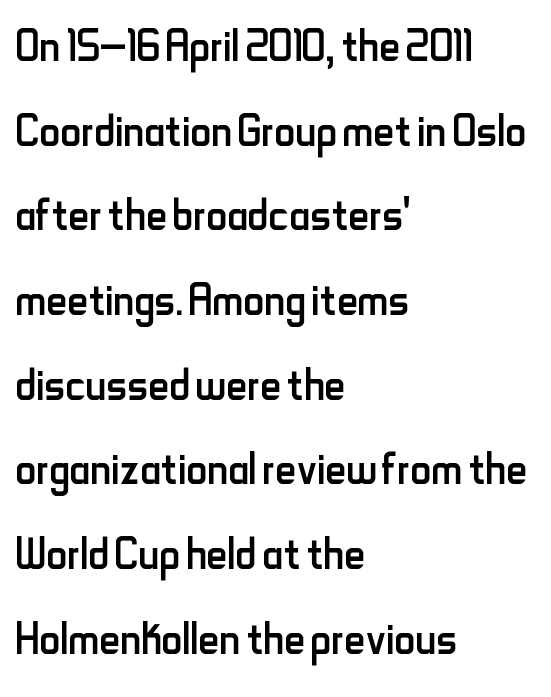
Q: Is the text bold? A: No.
Q: Is the text italic (slanted)? A: No, it is upright.
Q: Is the typeface a serif or a sans-serif typeface? A: Sans-serif.
Q: Is the text underlined? A: No.
Q: How is the paragraph aligned? A: Left-aligned.
Q: Is the spacing between letters normal or unusually wide? A: Normal.
Q: Is the spacing between lines tight, normal or loose? A: Normal.
Q: Width (condensed, normal, or wide)? A: Condensed.
Q: Stroke contrast? A: Low.
Q: x-height? A: Small.
Q: Monospaced? A: No.
